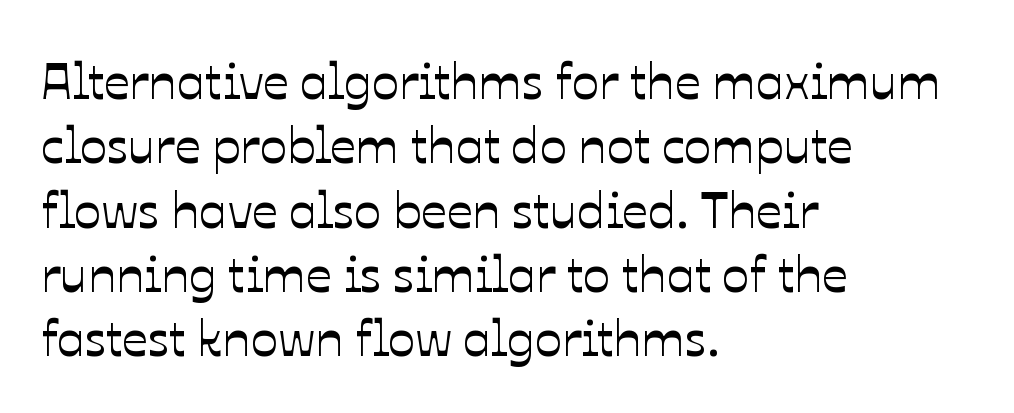
The image shows 51 px text type, upright; set left-aligned, normal line spacing (1.26x), normal letter spacing, not underlined; low stroke contrast and a medium x-height.
